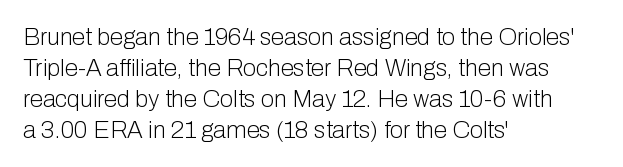
Q: Is the text bold? A: No.
Q: Is the text italic (slanted)? A: No, it is upright.
Q: Is the text underlined? A: No.
Q: How is the paragraph aligned? A: Left-aligned.
Q: Is the spacing between letters normal or unusually wide? A: Normal.
Q: Is the spacing between lines tight, normal or loose? A: Normal.
